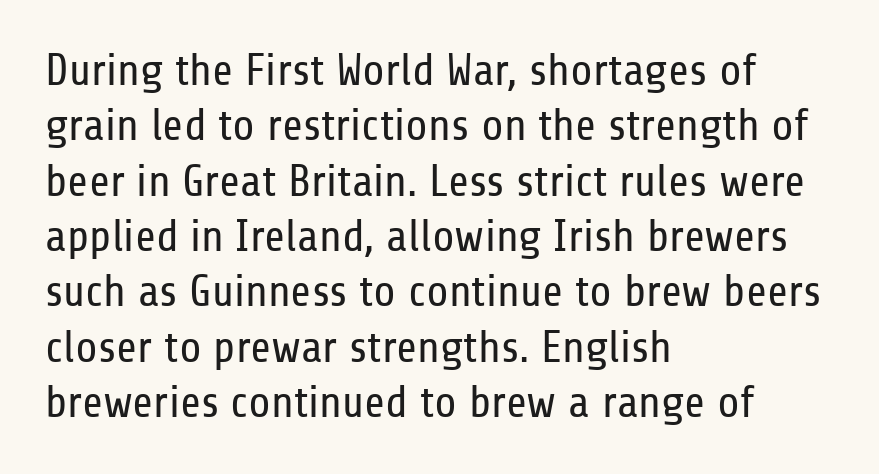
The image shows 45 px regular-weight, condensed sans-serif type, upright; set left-aligned, line spacing 1.23x, normal letter spacing, not underlined; low stroke contrast and a medium x-height.
